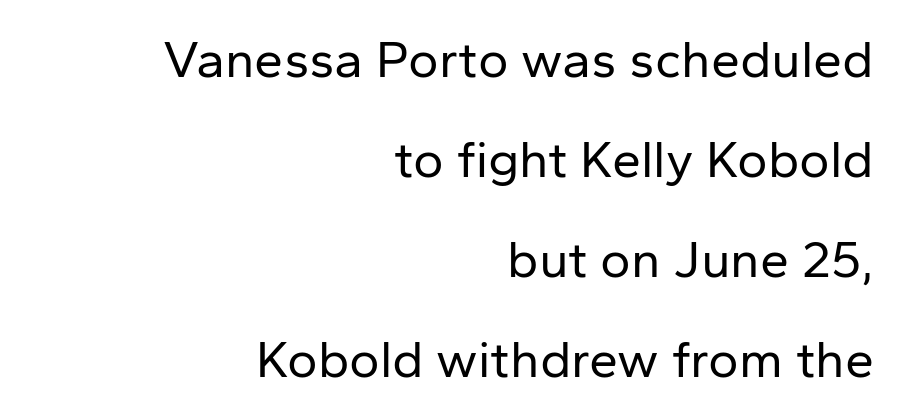
Each line ends at the same right margin while the left side varies. A light-to-regular cut is what we see here. Serif or sans? Sans — the stroke terminals are bare. One glance says open: line gaps are wider than usual. The foot of each line stays bare and open. Spacing between characters is what you'd get straight out of the box.
